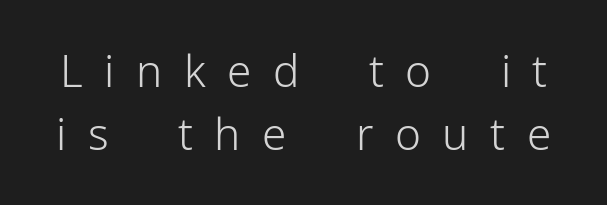
The image shows 44 px light sans-serif type, upright; set normal line spacing (1.43x), unusually wide letter spacing (+0.49 em), not underlined; low stroke contrast and a medium x-height.
